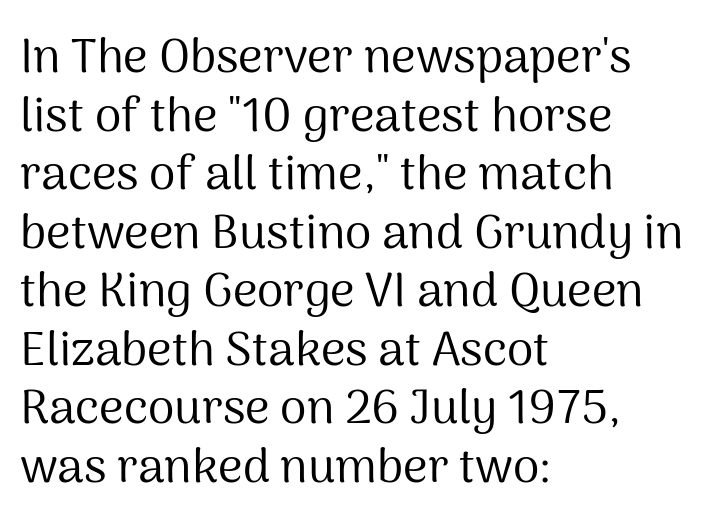
Q: Is the text bold? A: No.
Q: Is the text italic (slanted)? A: No, it is upright.
Q: Is the typeface a serif or a sans-serif typeface? A: Sans-serif.
Q: Is the text underlined? A: No.
Q: How is the paragraph aligned? A: Left-aligned.
Q: Is the spacing between letters normal or unusually wide? A: Normal.
Q: Width (condensed, normal, or wide)? A: Normal.
Q: Stroke contrast? A: Medium.
Q: x-height? A: Medium.
Q: Monospaced? A: No.
